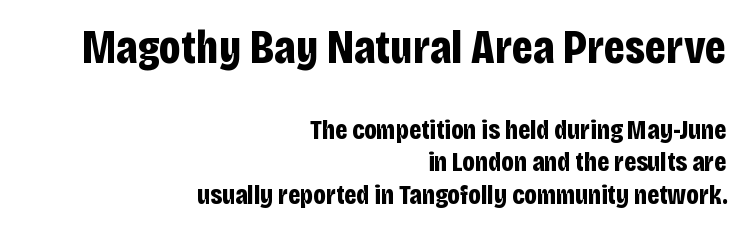
Q: Is the text bold? A: Yes.
Q: Is the text italic (slanted)? A: No, it is upright.
Q: Is the typeface a serif or a sans-serif typeface? A: Sans-serif.
Q: Is the text underlined? A: No.
Q: How is the paragraph aligned? A: Right-aligned.
Q: Is the spacing between letters normal or unusually wide? A: Normal.
Q: Which block of text is set in a larger size, the first (top) or the second (bottom)? A: The first (top) one.
Q: Width (condensed, normal, or wide)? A: Condensed.
Q: Stroke contrast? A: Low.
Q: x-height? A: Large.
Q: Monospaced? A: No.
